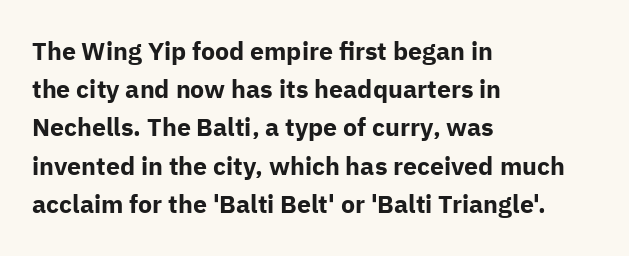
{"italic": "no", "bold": "yes", "underline": "no", "align": "left", "line_spacing": "normal", "line_spacing_ratio": 1.53, "letter_spacing": "normal", "letter_spacing_em": 0.0, "glyph_px": 25}
